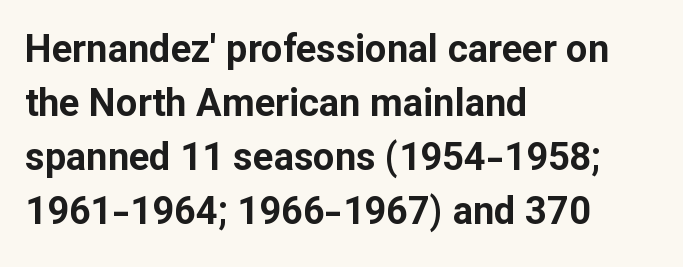
Q: Is the text bold? A: Yes.
Q: Is the text italic (slanted)? A: No, it is upright.
Q: Is the typeface a serif or a sans-serif typeface? A: Sans-serif.
Q: Is the text underlined? A: No.
Q: How is the paragraph aligned? A: Left-aligned.
Q: Is the spacing between letters normal or unusually wide? A: Normal.
Q: Is the spacing between lines tight, normal or loose? A: Normal.
Q: Width (condensed, normal, or wide)? A: Normal.
Q: Stroke contrast? A: Low.
Q: x-height? A: Medium.
Q: Monospaced? A: No.
